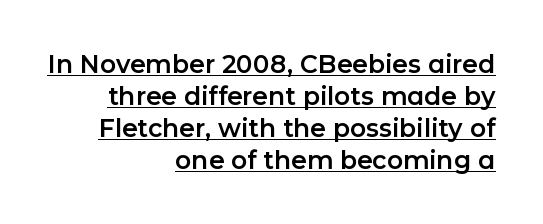
{"italic": "no", "underline": "yes", "align": "right", "line_spacing": "normal", "line_spacing_ratio": 1.28, "letter_spacing": "normal", "letter_spacing_em": 0.0, "glyph_px": 25}
